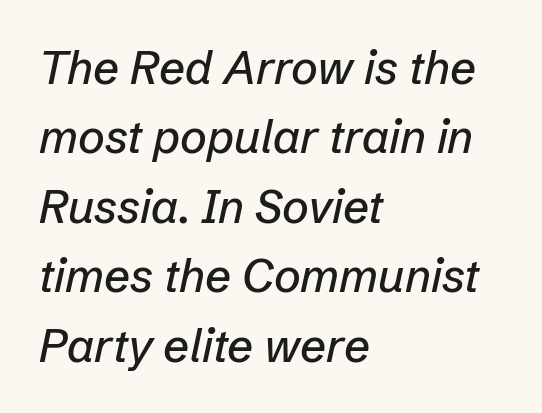
Q: Is the text italic (slanted)? A: Yes, it leans right by about 12 degrees.
Q: Is the text underlined? A: No.
Q: How is the paragraph aligned? A: Left-aligned.
Q: Is the spacing between letters normal or unusually wide? A: Normal.
Q: Is the spacing between lines tight, normal or loose? A: Normal.
Q: Width (condensed, normal, or wide)? A: Normal.
Q: Stroke contrast? A: Low.
Q: x-height? A: Medium.
Q: Monospaced? A: No.
